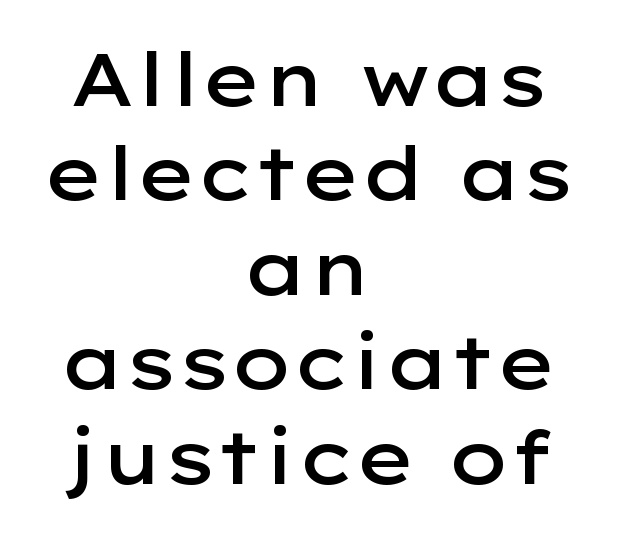
Typographic density is moderately raised because the face is semibold. What kind of face is this? One without serifs — a sans. This sample has the flowing, uneven cadence of proportional lettering. Is there much room between lines? A standard amount, neither cramped nor airy. This sample uses plain, unmodified letter spacing.
